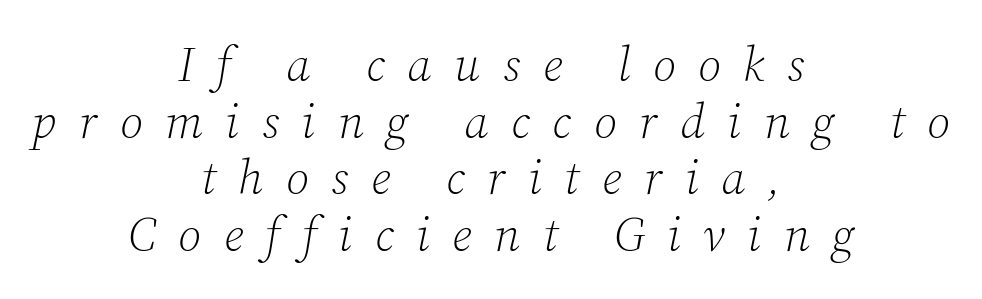
You could not count columns in this text — the font is proportionally spaced. Check where the strokes stop: tiny serifs finish them off. The face used here is rendered with a markedly widened letterfit. Clear beneath every line of the passage. The specimen reads as italic at a glance. Short and long lines alike share a common midpoint.
